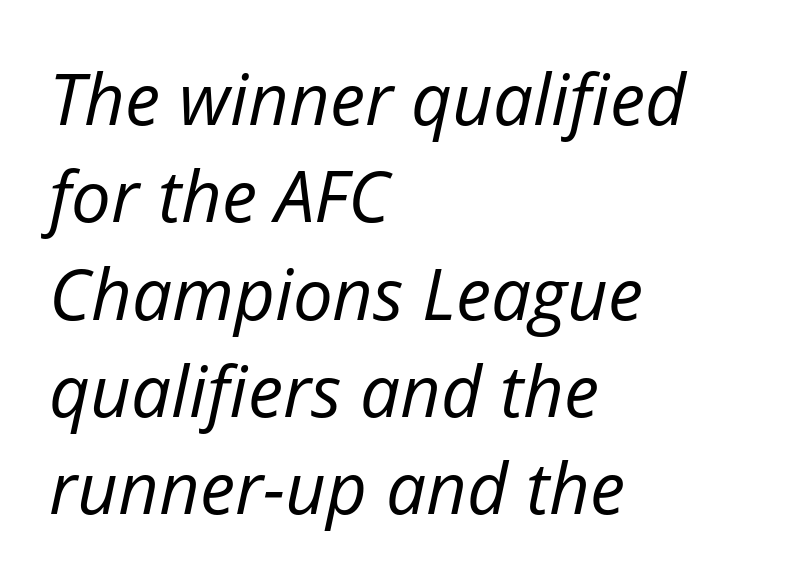
{"italic": "yes", "lean": "right", "slant_degrees": 12, "bold": "no", "weight": "regular", "width": "normal", "stroke_contrast": "low", "x_height": "medium", "monospaced": "no", "underline": "no", "align": "left", "line_spacing": "normal", "line_spacing_ratio": 1.37, "letter_spacing": "normal", "letter_spacing_em": 0.0, "glyph_px": 71}
